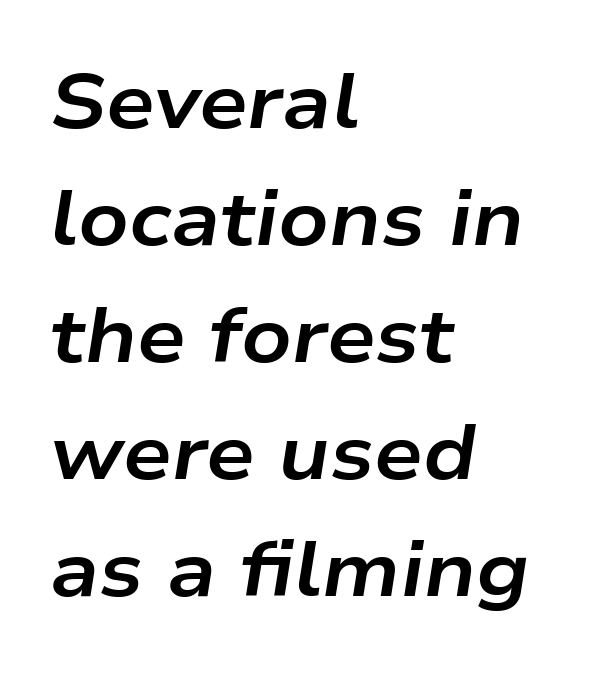
{"italic": "yes", "lean": "right", "slant_degrees": 9, "bold": "yes", "weight": "bold", "width": "wide", "stroke_contrast": "low", "x_height": "medium", "monospaced": "no", "underline": "no", "align": "left", "line_spacing": "normal", "line_spacing_ratio": 1.52, "letter_spacing": "normal", "letter_spacing_em": 0.0, "glyph_px": 77}
